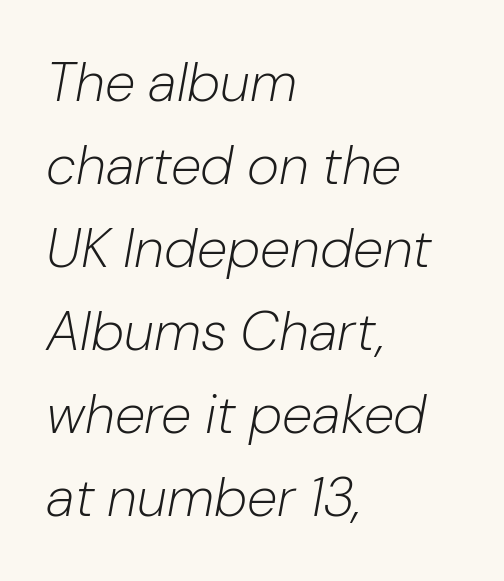
Is this a fixed-width face? No — the glyphs have proportional, varying widths. The typography opts for an oblique posture over an upright one. Tracking here is standard; glyphs follow each other at the usual distance. Honestly, the row spacing looks completely unremarkable. Heft: none added — not bold.
